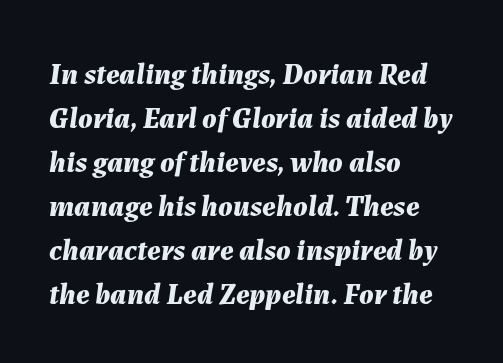
The image shows 30 px bold type, italic (leaning right); set left-aligned, normal line spacing (1.47x), normal letter spacing, not underlined; medium stroke contrast and a medium x-height.
